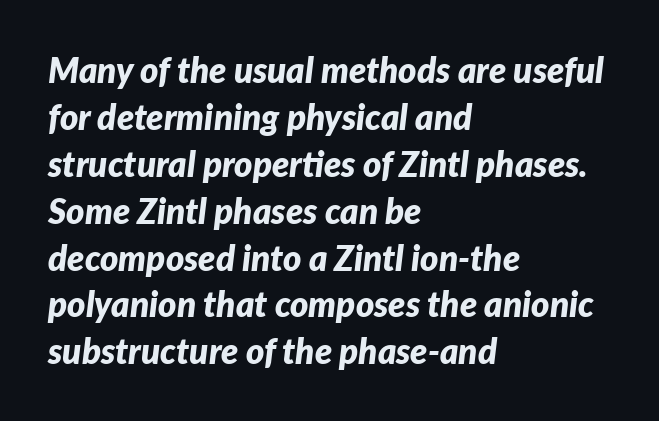
Q: Is the text bold? A: Yes.
Q: Is the text italic (slanted)? A: Yes, it leans right by about 7 degrees.
Q: Is the text underlined? A: No.
Q: How is the paragraph aligned? A: Left-aligned.
Q: Is the spacing between letters normal or unusually wide? A: Normal.
Q: Is the spacing between lines tight, normal or loose? A: Normal.
Q: Width (condensed, normal, or wide)? A: Normal.
Q: Stroke contrast? A: Low.
Q: x-height? A: Medium.
Q: Monospaced? A: No.
